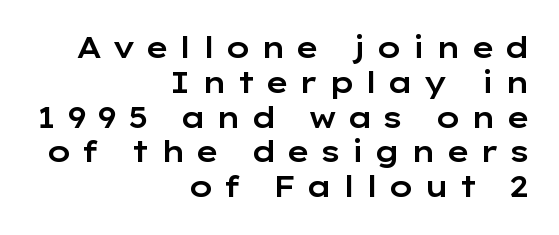
The image shows 29 px wide sans-serif type, upright; set right-aligned, line spacing 1.2x, unusually wide letter spacing (+0.32 em), not underlined; low stroke contrast and a medium x-height.
